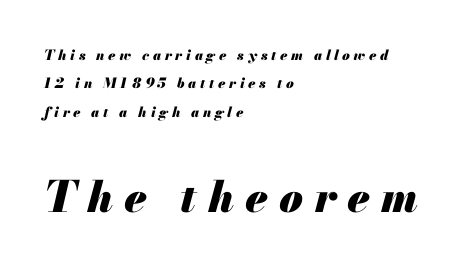
The specimen reads as italic at a glance. The passage shown is typed in a proportional face where columns would drift. Notice how the passage keeps a crisp vertical edge on the left only. The following chunk of copy outweighs the initial chunk in type size. A full-strength bold gives these letters their thick strokes. Underline: absent.
